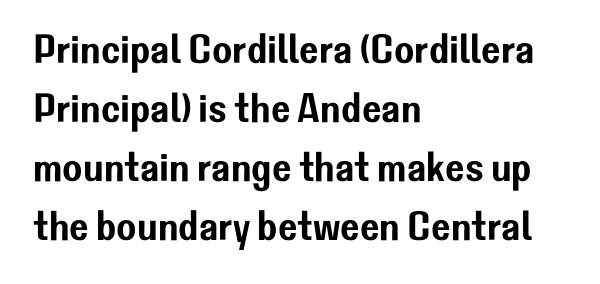
The image shows 41 px sans-serif type, upright; set left-aligned, normal line spacing (1.44x), normal letter spacing, not underlined; low stroke contrast and a medium x-height.
